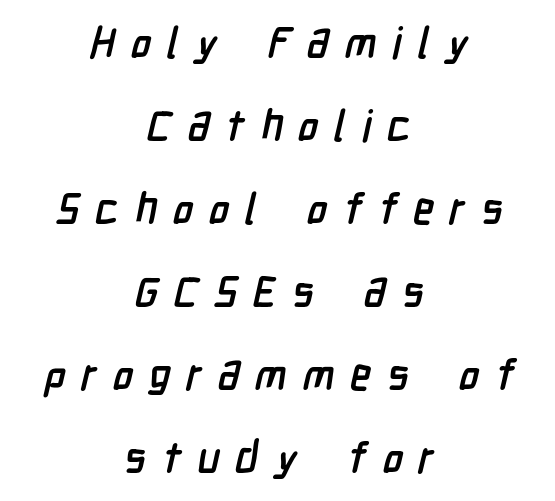
Someone cranked the tracking dial way up on this one. You could fit nearly another row in the gap between these rows. Here the designer chose a conventional face with non-uniform glyph widths. The rendering shows plain stroke endings on the letterforms — a sans-serif design. Is the type bold? Yes — the strokes are clearly thick and heavy. The paragraph shown floats in the horizontal middle.
